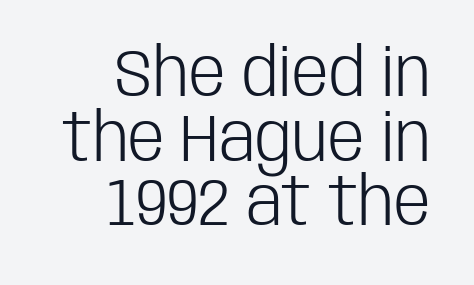
Q: Is the text bold? A: No.
Q: Is the text italic (slanted)? A: No, it is upright.
Q: Is the typeface a serif or a sans-serif typeface? A: Sans-serif.
Q: Is the text underlined? A: No.
Q: How is the paragraph aligned? A: Right-aligned.
Q: Is the spacing between letters normal or unusually wide? A: Normal.
Q: Is the spacing between lines tight, normal or loose? A: Tight.
Q: Width (condensed, normal, or wide)? A: Condensed.
Q: Stroke contrast? A: Low.
Q: x-height? A: Large.
Q: Monospaced? A: No.
